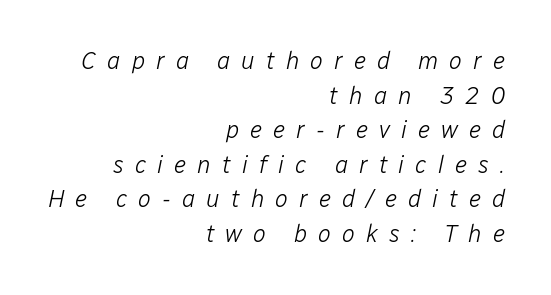
Alignment: flush right. The weight tops out at a normal text grade. Rendered with sloped, italic letterforms. Anything drawn beneath the words? Only blank space.
